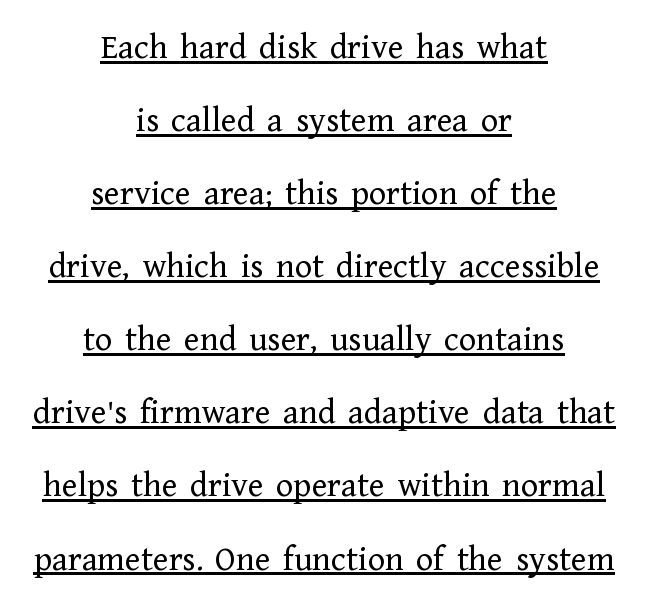
The image shows 36 px regular-weight serif type, upright; set centered, loose line spacing (2.03x), normal letter spacing, underlined; low stroke contrast and a medium x-height.
